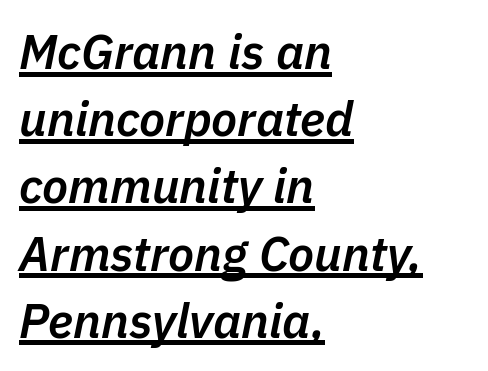
Q: Is the text bold? A: Semi-bold.
Q: Is the text italic (slanted)? A: Yes, it leans right by about 11 degrees.
Q: Is the text underlined? A: Yes.
Q: How is the paragraph aligned? A: Left-aligned.
Q: Is the spacing between letters normal or unusually wide? A: Normal.
Q: Is the spacing between lines tight, normal or loose? A: Normal.
Q: Width (condensed, normal, or wide)? A: Normal.
Q: Stroke contrast? A: Low.
Q: x-height? A: Medium.
Q: Monospaced? A: No.
